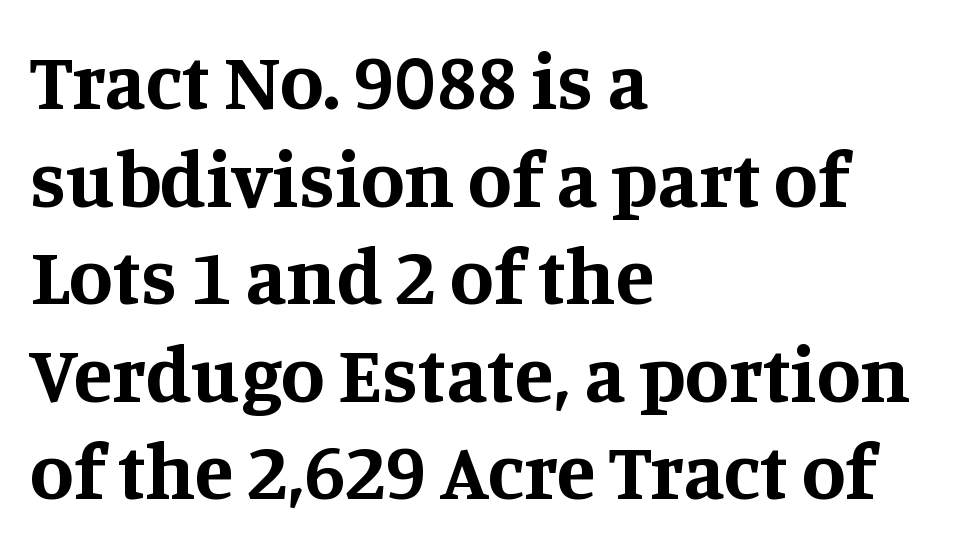
The image shows 80 px bold serif type, upright; set left-aligned, line spacing 1.22x, normal letter spacing, not underlined; medium stroke contrast and a large x-height.
